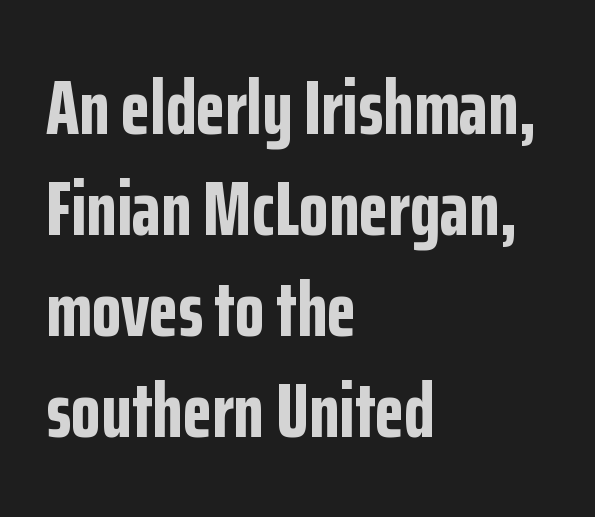
{"serif": "no", "italic": "no", "bold": "yes", "weight": "bold", "width": "condensed", "stroke_contrast": "low", "x_height": "medium", "monospaced": "no", "underline": "no", "align": "left", "line_spacing": "normal", "line_spacing_ratio": 1.31, "letter_spacing": "normal", "letter_spacing_em": 0.0, "glyph_px": 77}
